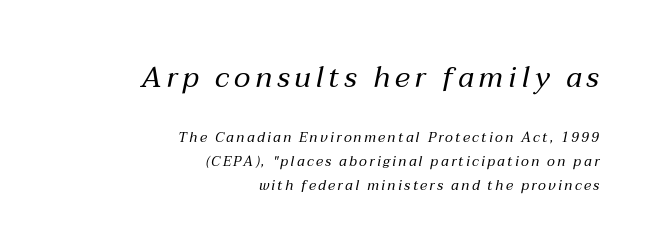
{"italic": "yes", "lean": "right", "slant_degrees": 12, "bold": "no", "weight": "regular", "width": "normal", "stroke_contrast": "medium", "x_height": "medium", "monospaced": "no", "underline": "no", "align": "right", "line_spacing": "normal", "line_spacing_ratio": 1.7, "larger_block": "first", "size_ratio": 2.07, "glyph_px": 29}
